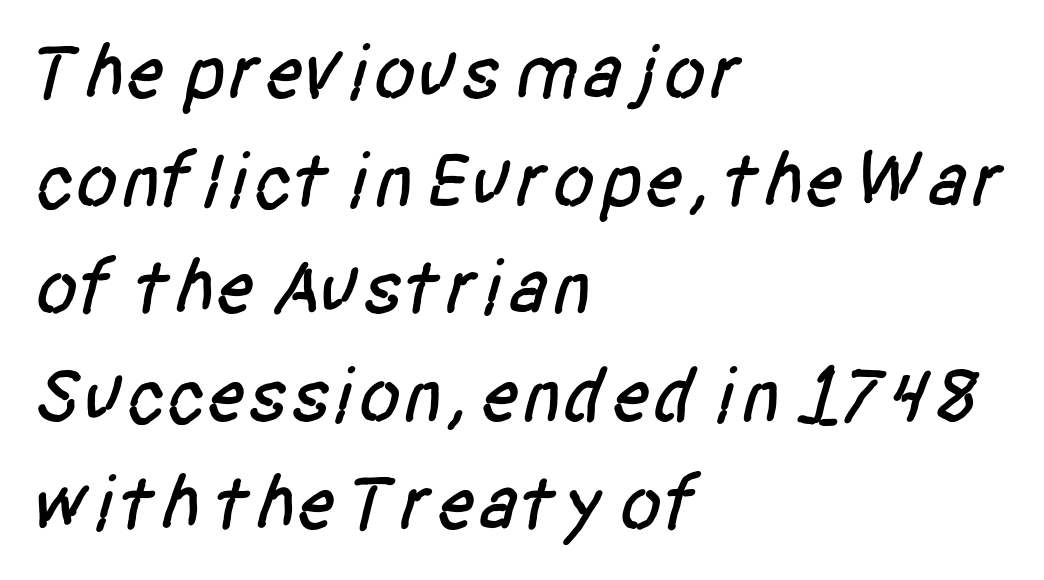
{"serif": "no", "width": "condensed", "stroke_contrast": "low", "x_height": "large", "monospaced": "no", "underline": "no", "align": "left", "line_spacing": "normal", "line_spacing_ratio": 1.38, "letter_spacing": "normal", "letter_spacing_em": 0.0, "glyph_px": 78}
